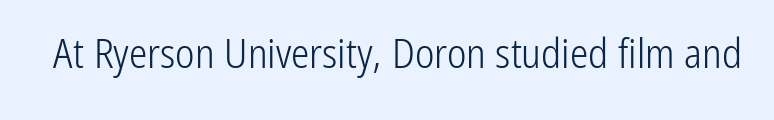
Is this a fixed-width face? No — the glyphs have proportional, varying widths. Check where the strokes stop: nothing finishes them off — pure sans. Honestly, the letter spacing is just normal — you wouldn't notice it. Is this a heavy cut? Hardly; it is regular or lighter.
